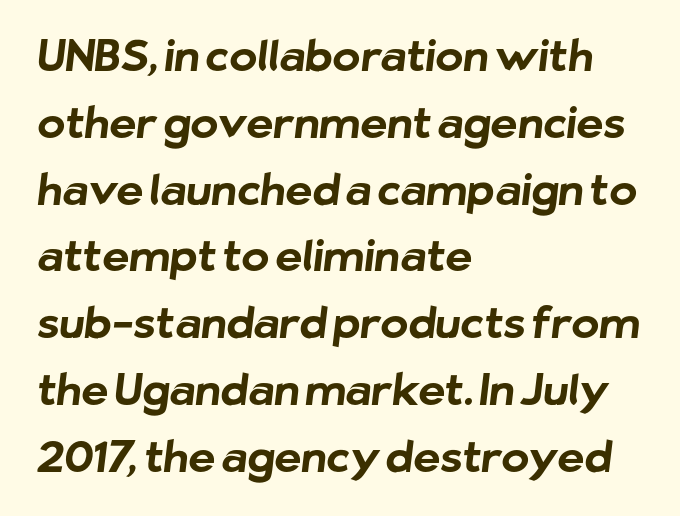
The image shows 42 px bold sans-serif type; set left-aligned, normal line spacing (1.59x), normal letter spacing, not underlined; low stroke contrast and a medium x-height.
